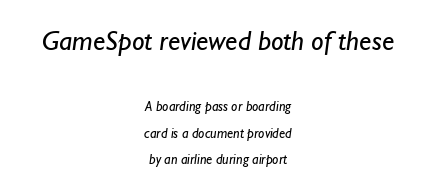
The image shows 28 px regular-weight sans-serif type; set centered, line spacing 1.89x, normal letter spacing, not underlined; the first (top) block is 2.0x larger; low stroke contrast and a small x-height.
